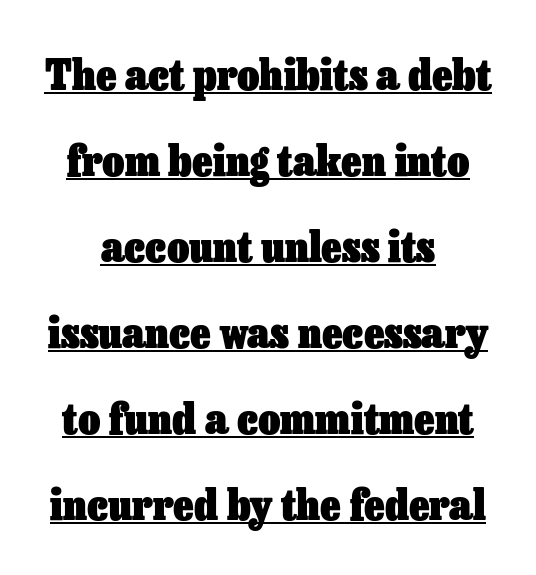
{"italic": "no", "bold": "yes", "weight": "heavy", "width": "normal", "stroke_contrast": "low", "x_height": "medium", "monospaced": "no", "underline": "yes", "align": "center", "line_spacing": "loose", "line_spacing_ratio": 2.0, "letter_spacing": "normal", "letter_spacing_em": 0.0, "glyph_px": 43}
